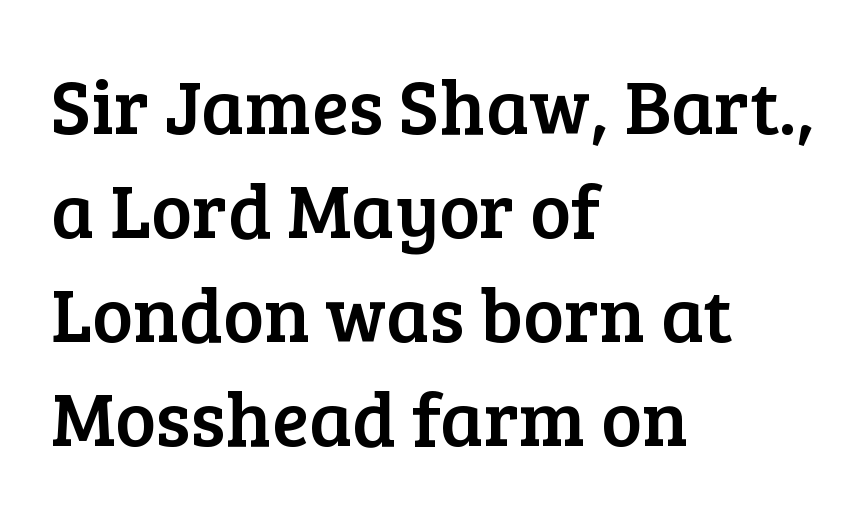
Q: Is the text italic (slanted)? A: No, it is upright.
Q: Is the typeface a serif or a sans-serif typeface? A: Serif.
Q: Is the text underlined? A: No.
Q: How is the paragraph aligned? A: Left-aligned.
Q: Is the spacing between letters normal or unusually wide? A: Normal.
Q: Is the spacing between lines tight, normal or loose? A: Normal.
Q: Width (condensed, normal, or wide)? A: Normal.
Q: Stroke contrast? A: Low.
Q: x-height? A: Medium.
Q: Monospaced? A: No.
